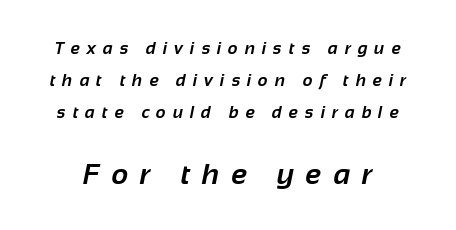
{"serif": "no", "bold": "yes", "weight": "bold", "width": "normal", "stroke_contrast": "low", "x_height": "medium", "monospaced": "no", "underline": "no", "line_spacing_ratio": 1.88, "letter_spacing": "wide", "letter_spacing_em": 0.41, "larger_block": "second", "size_ratio": 1.71, "glyph_px": 29}
